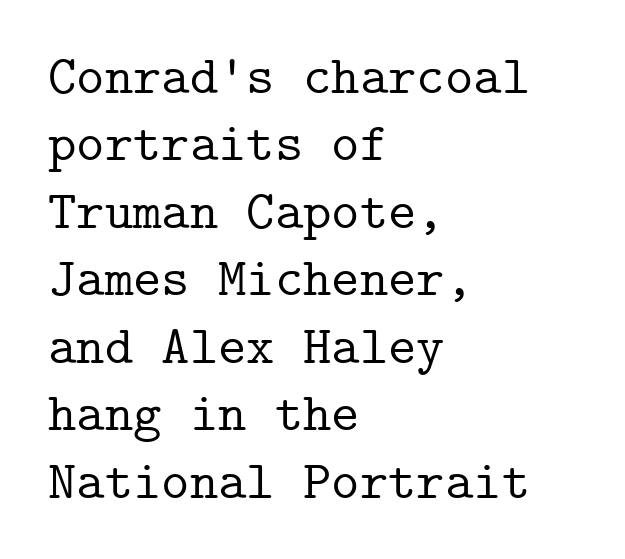
{"serif": "yes", "italic": "no", "width": "normal", "stroke_contrast": "low", "x_height": "medium", "monospaced": "yes", "underline": "no", "align": "left", "line_spacing": "normal", "line_spacing_ratio": 1.25, "letter_spacing": "normal", "letter_spacing_em": 0.0, "glyph_px": 54}
